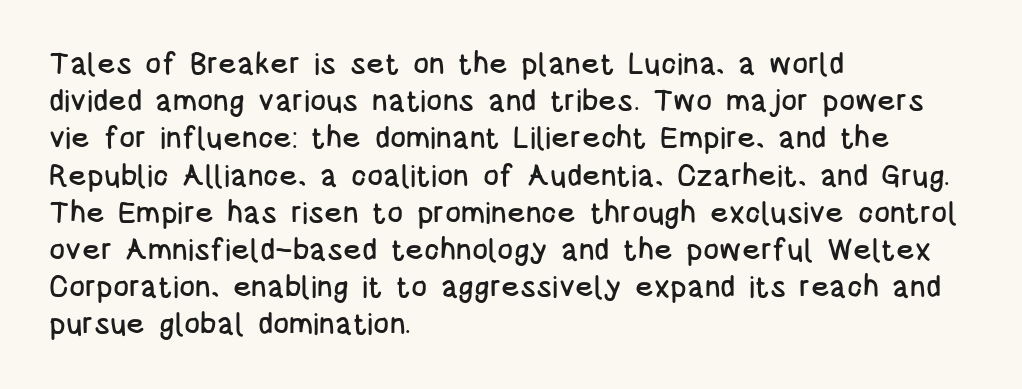
{"serif": "no", "italic": "no", "width": "condensed", "stroke_contrast": "low", "x_height": "large", "monospaced": "no", "underline": "no", "align": "left", "line_spacing_ratio": 1.24, "letter_spacing": "normal", "letter_spacing_em": 0.0, "glyph_px": 30}
